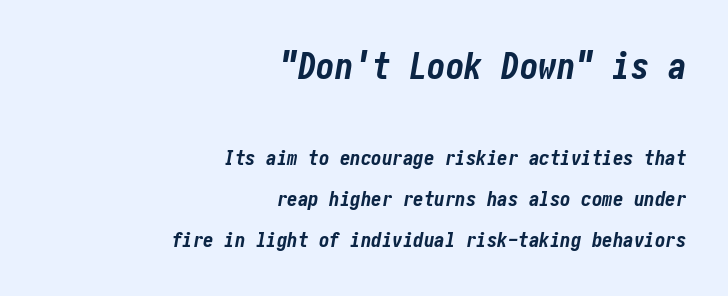
{"italic": "yes", "lean": "right", "slant_degrees": 10, "bold": "yes", "weight": "bold", "width": "condensed", "stroke_contrast": "low", "x_height": "medium", "underline": "no", "align": "right", "line_spacing": "loose", "line_spacing_ratio": 1.96, "letter_spacing": "normal", "letter_spacing_em": 0.0, "larger_block": "first", "size_ratio": 1.76, "glyph_px": 37}
